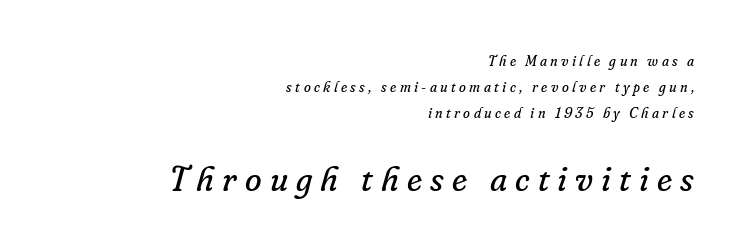
The image shows 34 px regular-weight serif type, italic (leaning right); set right-aligned, line spacing 1.85x, unusually wide letter spacing (+0.24 em), not underlined; the second (bottom) block is 2.43x larger; low stroke contrast and a small x-height.
